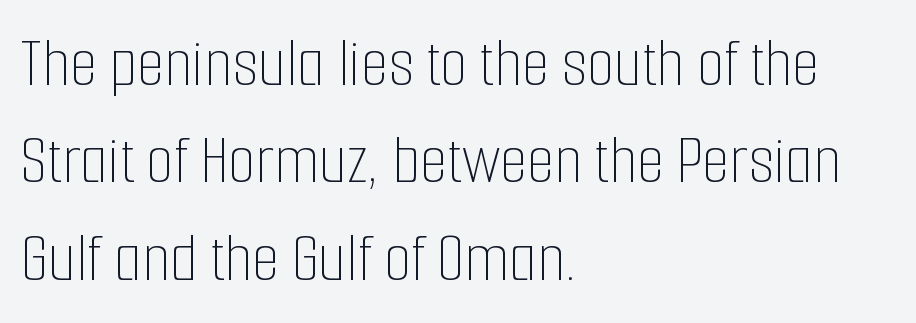
The image shows 71 px thin, condensed type, upright; set left-aligned, normal line spacing (1.37x), normal letter spacing, not underlined; low stroke contrast and a medium x-height.
